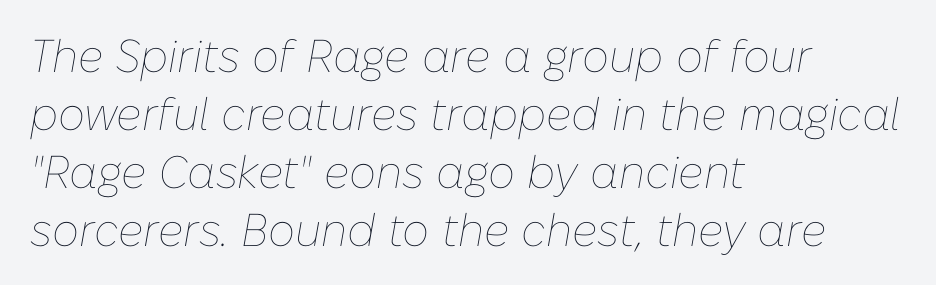
Stroke mass is kept to a normal reading level or below. These lines are set flush left with a ragged right edge. The words here are not underlined. Honestly, the row spacing looks completely unremarkable. The face used here is proportionally spaced, like ordinary book or web type. The tracking reads as untouched default to a designer's eye.
